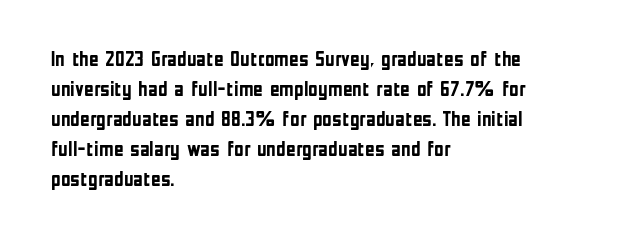
{"italic": "no", "bold": "yes", "underline": "no", "align": "left", "line_spacing": "normal", "line_spacing_ratio": 1.43, "letter_spacing": "normal", "letter_spacing_em": 0.0, "glyph_px": 21}
